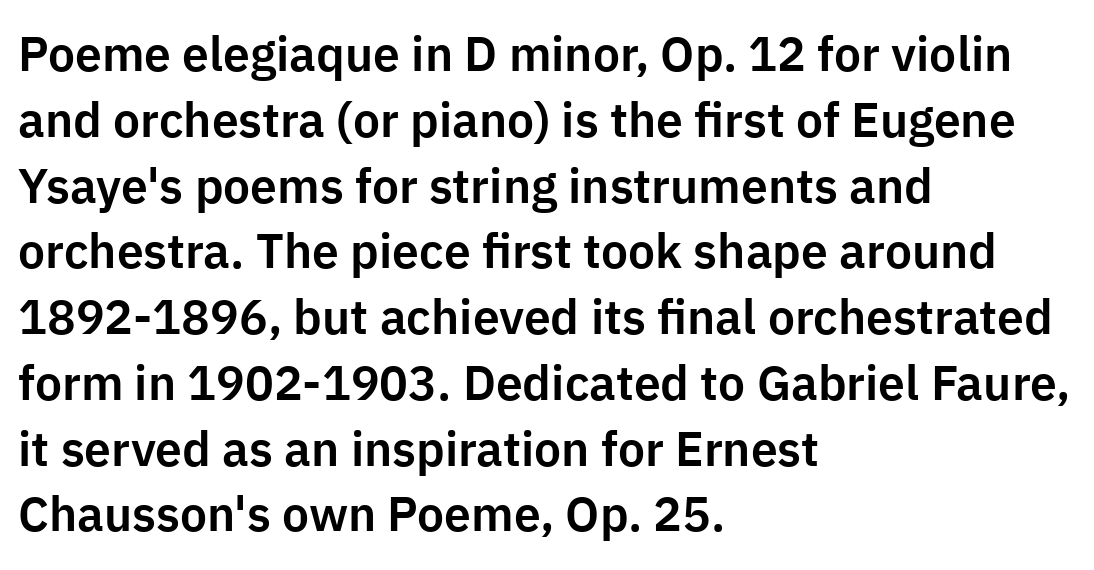
Q: Is the text italic (slanted)? A: No, it is upright.
Q: Is the typeface a serif or a sans-serif typeface? A: Sans-serif.
Q: Is the text underlined? A: No.
Q: How is the paragraph aligned? A: Left-aligned.
Q: Is the spacing between letters normal or unusually wide? A: Normal.
Q: Is the spacing between lines tight, normal or loose? A: Normal.
Q: Width (condensed, normal, or wide)? A: Normal.
Q: Stroke contrast? A: Low.
Q: x-height? A: Medium.
Q: Monospaced? A: No.
